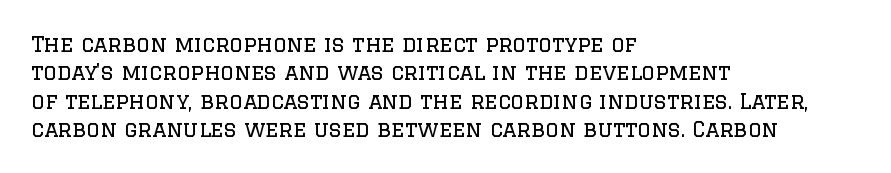
Evenly set lines give the paragraph a standard silhouette. Students, note that the glyphs here touch the page at normal intervals. In terms of posture, this sample is upright. Typeset ragged right — the left edge is the straight one.
